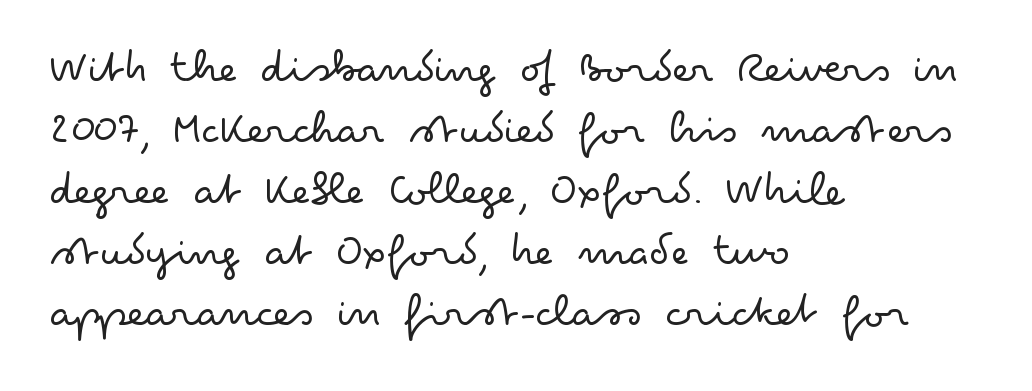
Q: Is the text bold? A: No.
Q: Is the text italic (slanted)? A: No, it is upright.
Q: Is the typeface a serif or a sans-serif typeface? A: Sans-serif.
Q: Is the text underlined? A: No.
Q: How is the paragraph aligned? A: Left-aligned.
Q: Is the spacing between letters normal or unusually wide? A: Normal.
Q: Is the spacing between lines tight, normal or loose? A: Normal.
Q: Width (condensed, normal, or wide)? A: Wide.
Q: Stroke contrast? A: Low.
Q: x-height? A: Small.
Q: Monospaced? A: No.
